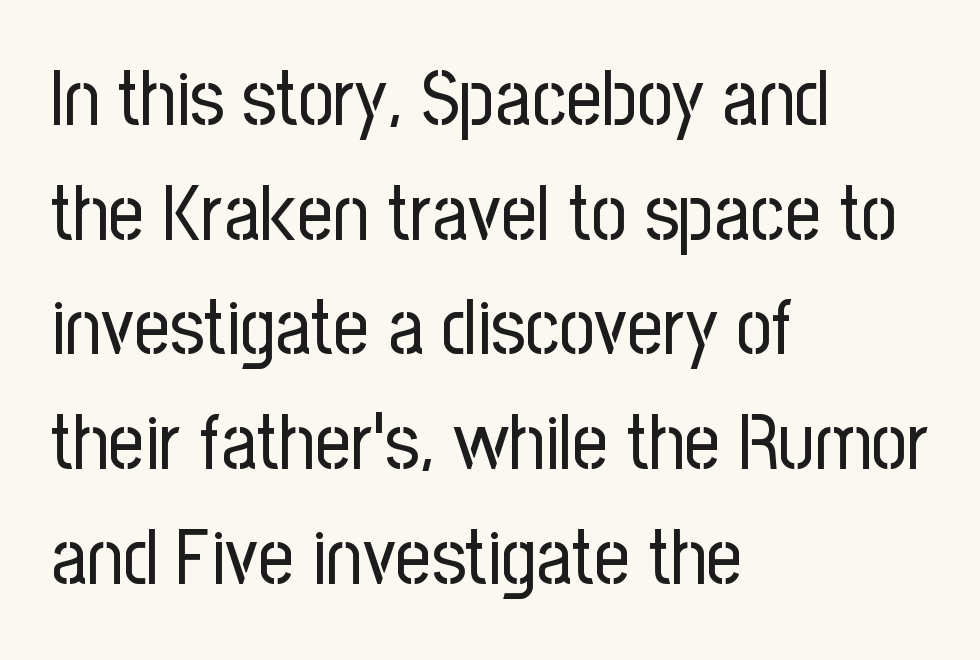
{"serif": "no", "italic": "no", "bold": "no", "weight": "regular", "width": "condensed", "stroke_contrast": "low", "x_height": "medium", "monospaced": "no", "underline": "no", "align": "left", "line_spacing": "normal", "line_spacing_ratio": 1.47, "letter_spacing": "normal", "letter_spacing_em": 0.0, "glyph_px": 78}
